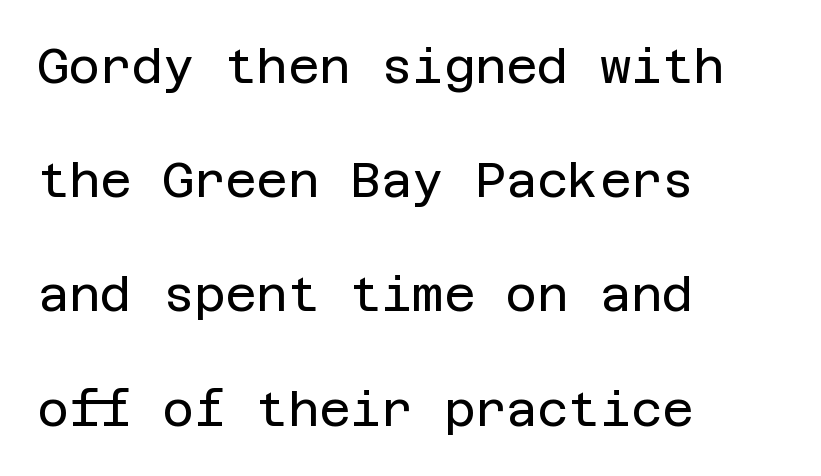
Note: no serifs on the glyphs. A light-to-regular cut is what we see here. Here the glyphs are tracked normally, forming tight word shapes. Rows of type keep a wide berth in the vertical direction. Casual observation: everything's shoved over to the left.
